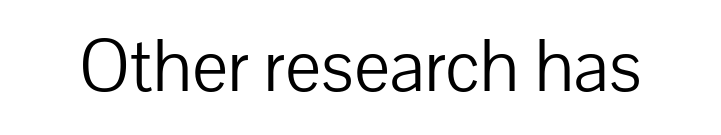
The image shows 76 px light sans-serif type, upright; set normal letter spacing, not underlined; low stroke contrast and a medium x-height.
